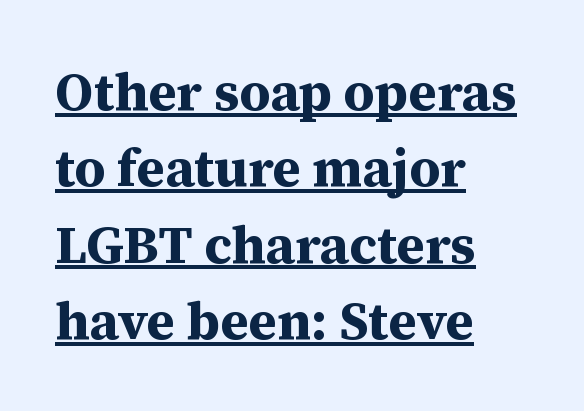
The image shows 53 px bold serif type, upright; set left-aligned, normal line spacing (1.44x), normal letter spacing, underlined; medium stroke contrast and a medium x-height.
